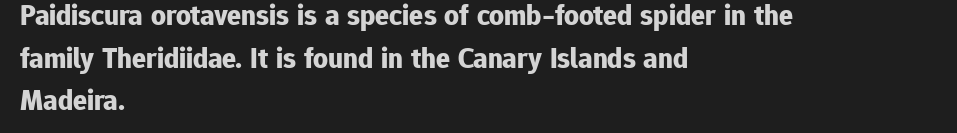
Spacing verdict: proportional, widths tailored to each character. Check where the strokes stop: nothing finishes them off — pure sans. Which margin do the lines hug? The left one — the right edge is uneven. The face used here has the dense, thick strokes of a bold.
